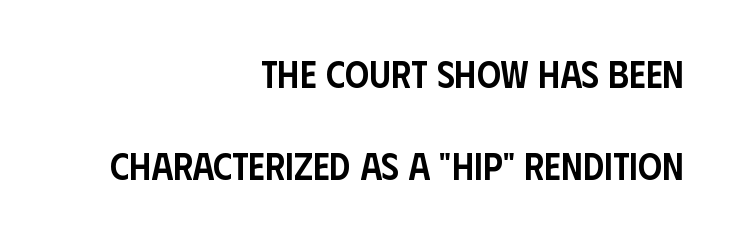
The image shows 38 px semibold, condensed sans-serif type, upright; set right-aligned, loose line spacing (2.43x), normal letter spacing, not underlined; low stroke contrast and a large x-height.
